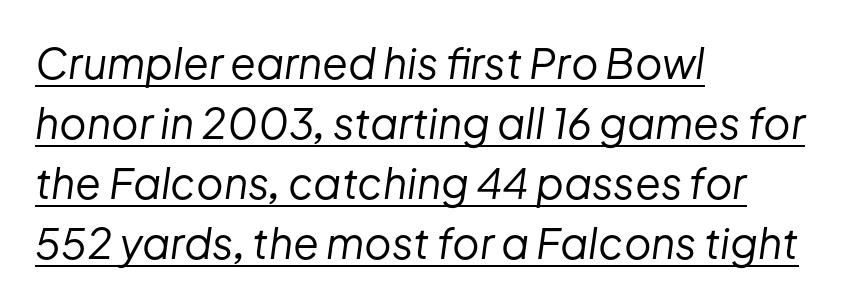
{"italic": "yes", "lean": "right", "slant_degrees": 8, "bold": "no", "weight": "regular", "width": "normal", "stroke_contrast": "low", "x_height": "medium", "monospaced": "no", "underline": "yes", "align": "left", "line_spacing": "normal", "line_spacing_ratio": 1.43, "letter_spacing": "normal", "letter_spacing_em": 0.0, "glyph_px": 42}
